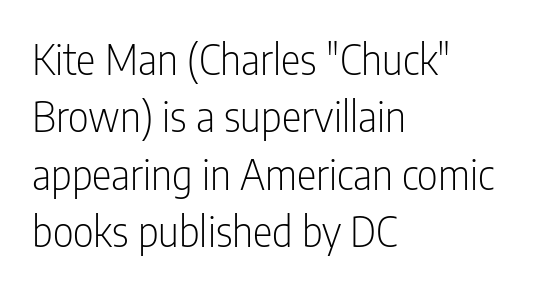
{"serif": "no", "italic": "no", "bold": "no", "weight": "light", "width": "condensed", "stroke_contrast": "low", "x_height": "medium", "monospaced": "no", "underline": "no", "align": "left", "line_spacing": "normal", "line_spacing_ratio": 1.4, "letter_spacing": "normal", "letter_spacing_em": 0.0, "glyph_px": 41}
